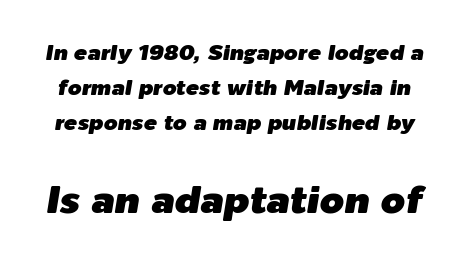
Q: Is the text italic (slanted)? A: Yes, it leans right by about 9 degrees.
Q: Is the text underlined? A: No.
Q: Is the spacing between letters normal or unusually wide? A: Normal.
Q: Is the spacing between lines tight, normal or loose? A: Normal.
Q: Which block of text is set in a larger size, the first (top) or the second (bottom)? A: The second (bottom) one.
Q: Width (condensed, normal, or wide)? A: Normal.
Q: Stroke contrast? A: Low.
Q: x-height? A: Medium.
Q: Monospaced? A: No.
